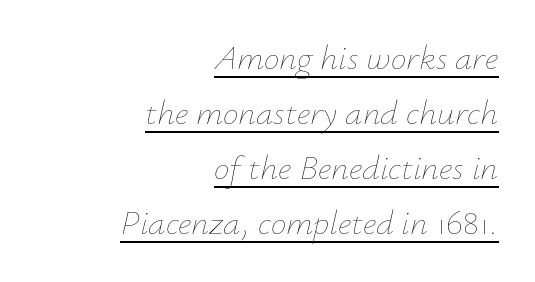
Varying glyph widths throughout — classic text-font behaviour. In terms of letterspacing, this is plain default setting. These lines are set flush right with a ragged left edge. Ink coverage per letter is moderate at most. You can tell it's italic because the verticals aren't actually vertical.
